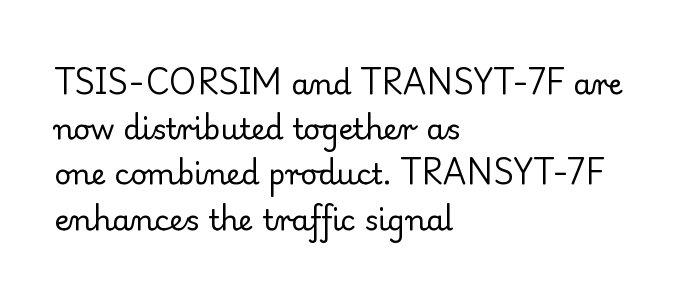
The image shows 29 px regular-weight serif type, upright; set left-aligned, normal line spacing (1.56x), normal letter spacing, not underlined; low stroke contrast and a small x-height.
